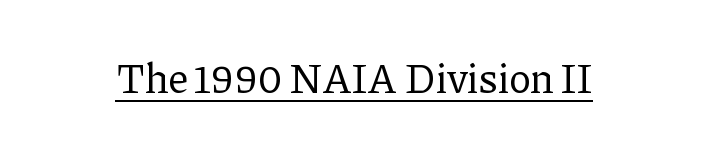
Q: Is the text bold? A: No.
Q: Is the text italic (slanted)? A: No, it is upright.
Q: Is the typeface a serif or a sans-serif typeface? A: Serif.
Q: Is the text underlined? A: Yes.
Q: Is the spacing between letters normal or unusually wide? A: Normal.
Q: Width (condensed, normal, or wide)? A: Normal.
Q: Stroke contrast? A: Low.
Q: x-height? A: Medium.
Q: Monospaced? A: No.
